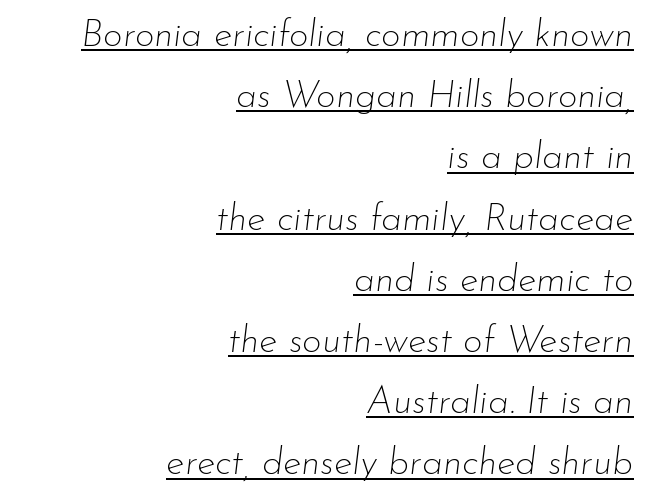
{"italic": "yes", "lean": "right", "slant_degrees": 7, "bold": "no", "weight": "thin", "width": "normal", "stroke_contrast": "low", "x_height": "small", "monospaced": "no", "underline": "yes", "align": "right", "line_spacing": "normal", "line_spacing_ratio": 1.61, "letter_spacing": "normal", "letter_spacing_em": 0.0, "glyph_px": 38}
